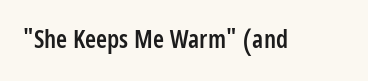
The image shows 25 px text type, upright; set normal letter spacing, not underlined.
